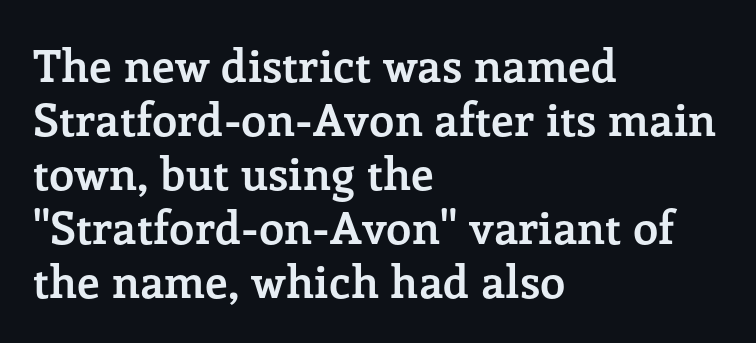
{"serif": "yes", "italic": "no", "bold": "yes", "weight": "semibold", "width": "normal", "stroke_contrast": "low", "x_height": "medium", "monospaced": "no", "underline": "no", "align": "left", "line_spacing_ratio": 1.2, "letter_spacing": "normal", "letter_spacing_em": 0.0, "glyph_px": 45}
